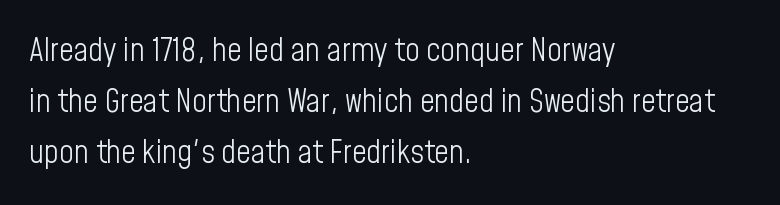
Q: Is the text bold? A: No.
Q: Is the text italic (slanted)? A: No, it is upright.
Q: Is the typeface a serif or a sans-serif typeface? A: Sans-serif.
Q: Is the text underlined? A: No.
Q: How is the paragraph aligned? A: Left-aligned.
Q: Is the spacing between letters normal or unusually wide? A: Normal.
Q: Is the spacing between lines tight, normal or loose? A: Normal.
Q: Width (condensed, normal, or wide)? A: Condensed.
Q: Stroke contrast? A: Low.
Q: x-height? A: Medium.
Q: Monospaced? A: No.
